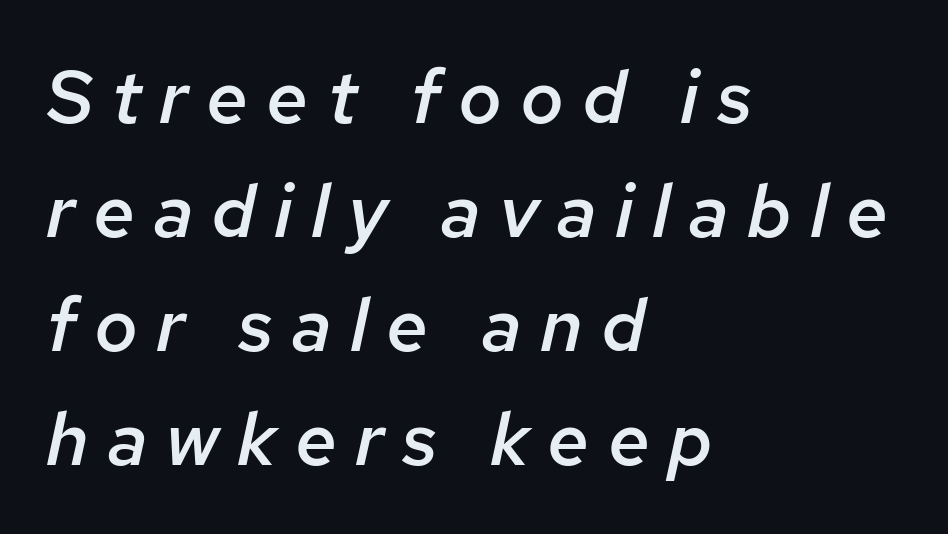
{"italic": "yes", "lean": "right", "slant_degrees": 12, "bold": "semi", "weight": "semibold", "width": "normal", "stroke_contrast": "low", "x_height": "medium", "monospaced": "no", "underline": "no", "align": "left", "line_spacing": "normal", "line_spacing_ratio": 1.52, "letter_spacing": "wide", "letter_spacing_em": 0.24, "glyph_px": 75}
